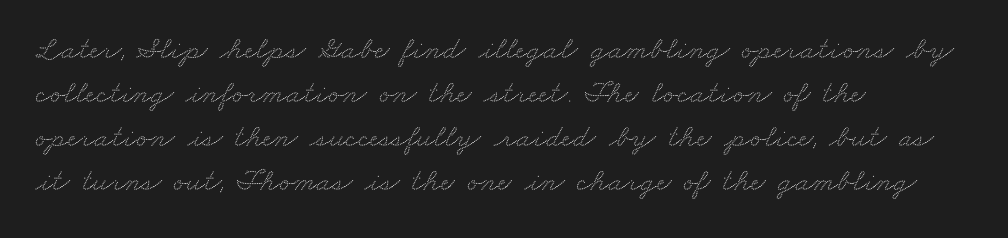
Q: Is the typeface a serif or a sans-serif typeface? A: Serif.
Q: Is the text underlined? A: No.
Q: How is the paragraph aligned? A: Left-aligned.
Q: Is the spacing between letters normal or unusually wide? A: Normal.
Q: Is the spacing between lines tight, normal or loose? A: Normal.
Q: Width (condensed, normal, or wide)? A: Wide.
Q: Stroke contrast? A: Medium.
Q: x-height? A: Small.
Q: Monospaced? A: No.
